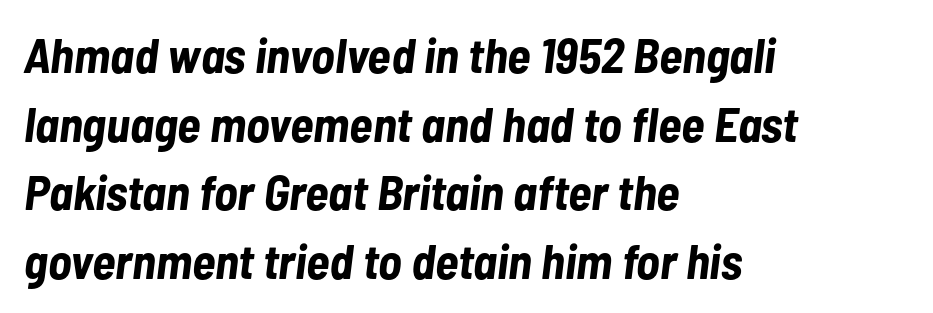
{"italic": "yes", "lean": "right", "slant_degrees": 7, "bold": "yes", "weight": "bold", "width": "condensed", "stroke_contrast": "low", "x_height": "medium", "monospaced": "no", "underline": "no", "align": "left", "line_spacing": "normal", "line_spacing_ratio": 1.4, "letter_spacing": "normal", "letter_spacing_em": 0.0, "glyph_px": 49}
